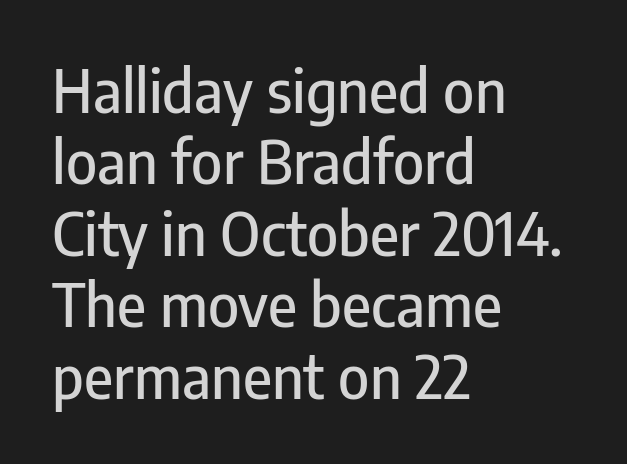
The image shows 59 px condensed sans-serif type, upright; set left-aligned, line spacing 1.21x, normal letter spacing, not underlined; low stroke contrast and a medium x-height.
